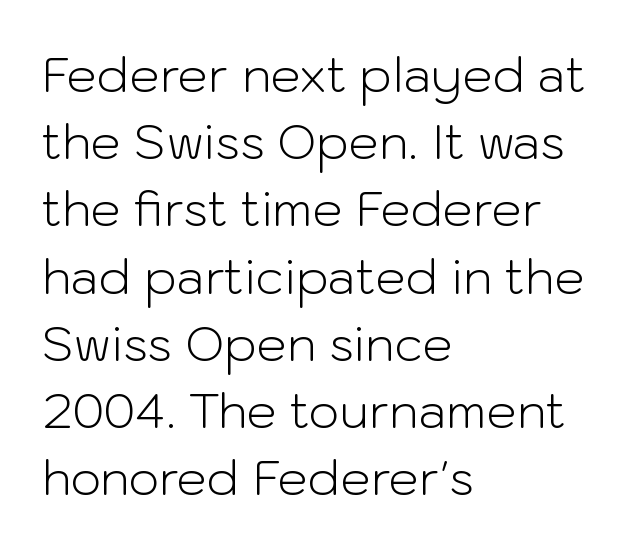
The image shows 48 px light sans-serif type, upright; set left-aligned, normal line spacing (1.4x), normal letter spacing, not underlined; low stroke contrast and a medium x-height.
